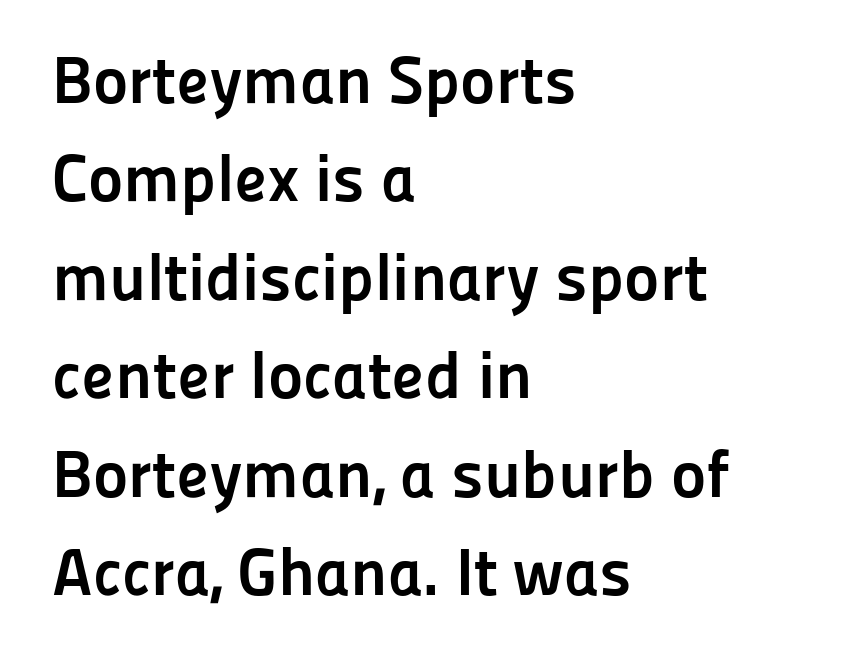
This sample keeps an unexceptional amount of space between lines. The zone under the glyphs is completely vacant. Default kerning and tracking; the words read as compact shapes. Font category for this specimen: sans-serif. When letters stand straight like this, we call the style roman or upright. Note the varied advance widths — an 'i' is clearly narrower than an 'm'.
